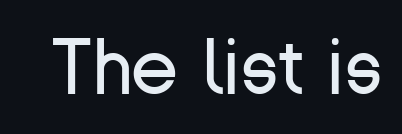
The image shows 79 px regular-weight sans-serif type, upright; set normal letter spacing, not underlined; low stroke contrast and a medium x-height.
